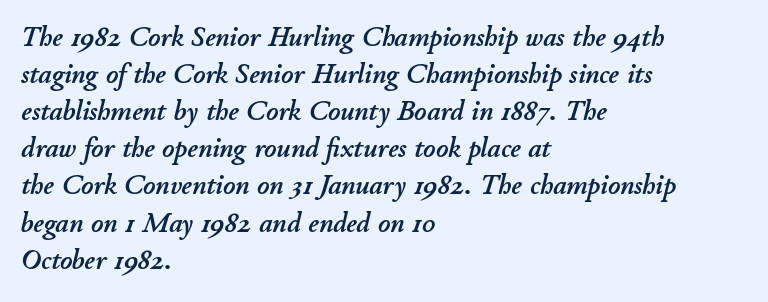
Rendered with sloped, italic letterforms. Typeset ragged right — the left edge is the straight one. Has an underline been added? It has not. Spacing verdict: proportional, widths tailored to each character. Reading down the column, the eye jumps a familiar distance to each next line.
